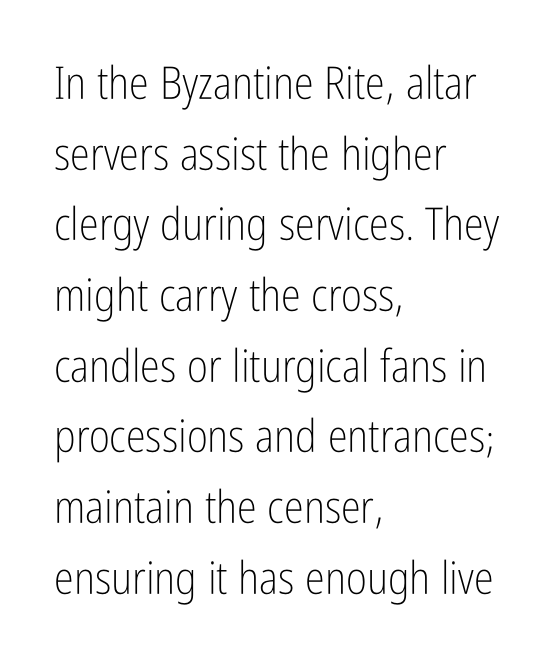
The image shows 45 px light, condensed sans-serif type, upright; set left-aligned, normal line spacing (1.57x), normal letter spacing, not underlined; low stroke contrast and a medium x-height.
